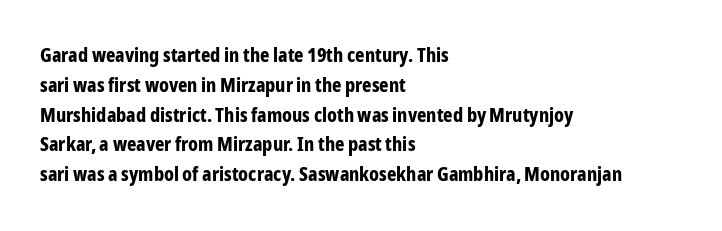
Summary of weight: heavy, a full bold. This sample is left-justified, so line endings fall wherever the words run out. The type sits square on the baseline with zero lean. The lines sit at an ordinary, default distance from one another. A bare baseline throughout the passage. This sample uses plain, unmodified letter spacing.
